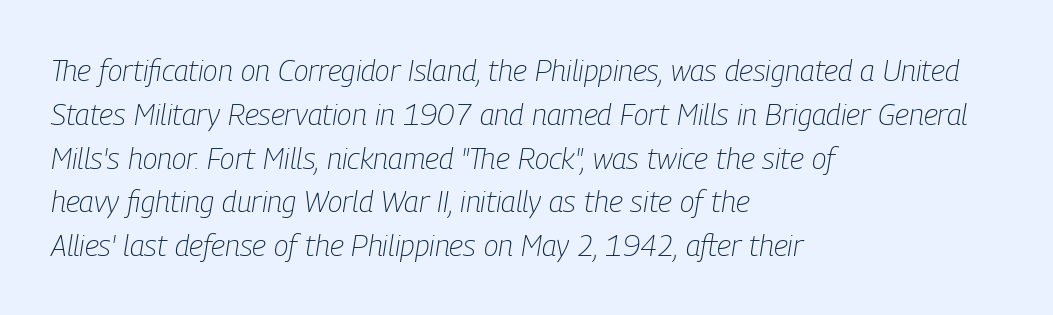
Q: Is the text bold? A: No.
Q: Is the text italic (slanted)? A: Yes, it leans right by about 9 degrees.
Q: Is the text underlined? A: No.
Q: How is the paragraph aligned? A: Left-aligned.
Q: Is the spacing between letters normal or unusually wide? A: Normal.
Q: Is the spacing between lines tight, normal or loose? A: Normal.
Q: Width (condensed, normal, or wide)? A: Condensed.
Q: Stroke contrast? A: Low.
Q: x-height? A: Medium.
Q: Monospaced? A: No.
